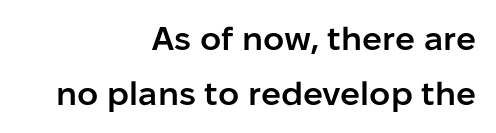
{"serif": "no", "italic": "no", "bold": "semi", "weight": "semibold", "width": "normal", "stroke_contrast": "low", "x_height": "medium", "monospaced": "no", "underline": "no", "align": "right", "line_spacing": "normal", "line_spacing_ratio": 1.68, "letter_spacing": "normal", "letter_spacing_em": 0.0, "glyph_px": 33}
